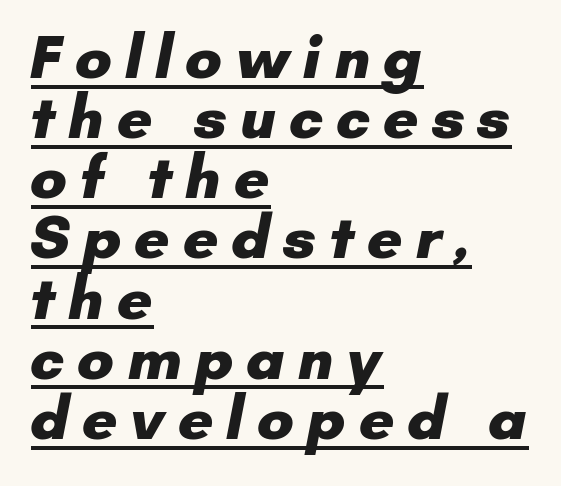
{"serif": "no", "bold": "yes", "weight": "heavy", "width": "normal", "stroke_contrast": "low", "x_height": "small", "monospaced": "no", "underline": "yes", "align": "left", "line_spacing": "tight", "line_spacing_ratio": 0.97, "letter_spacing": "wide", "letter_spacing_em": 0.2, "glyph_px": 62}
